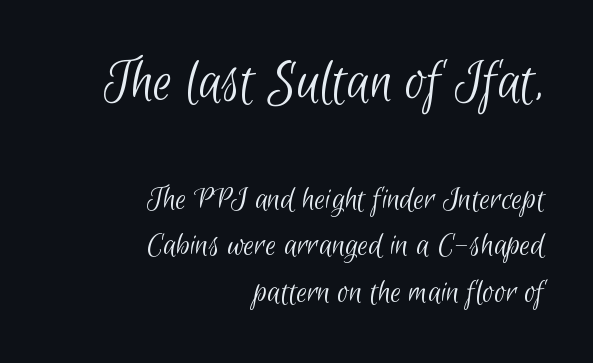
Q: Is the text bold? A: No.
Q: Is the typeface a serif or a sans-serif typeface? A: Sans-serif.
Q: Is the text underlined? A: No.
Q: How is the paragraph aligned? A: Right-aligned.
Q: Is the spacing between letters normal or unusually wide? A: Normal.
Q: Is the spacing between lines tight, normal or loose? A: Normal.
Q: Which block of text is set in a larger size, the first (top) or the second (bottom)? A: The first (top) one.
Q: Width (condensed, normal, or wide)? A: Condensed.
Q: Stroke contrast? A: Low.
Q: x-height? A: Small.
Q: Monospaced? A: No.
